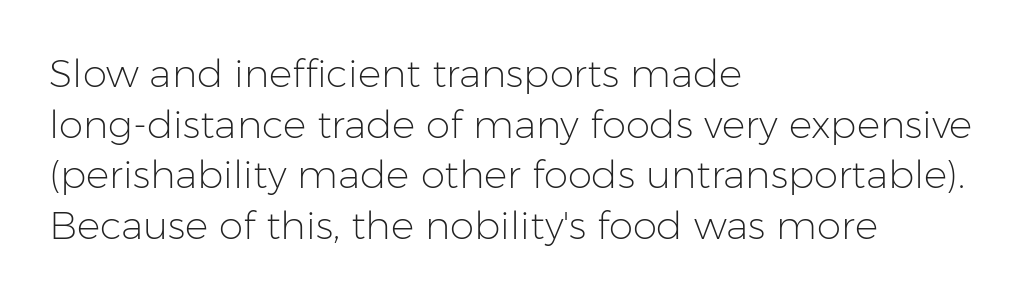
{"serif": "no", "italic": "no", "bold": "no", "weight": "light", "width": "normal", "stroke_contrast": "low", "x_height": "medium", "monospaced": "no", "underline": "no", "align": "left", "line_spacing": "normal", "line_spacing_ratio": 1.3, "letter_spacing": "normal", "letter_spacing_em": 0.0, "glyph_px": 39}
